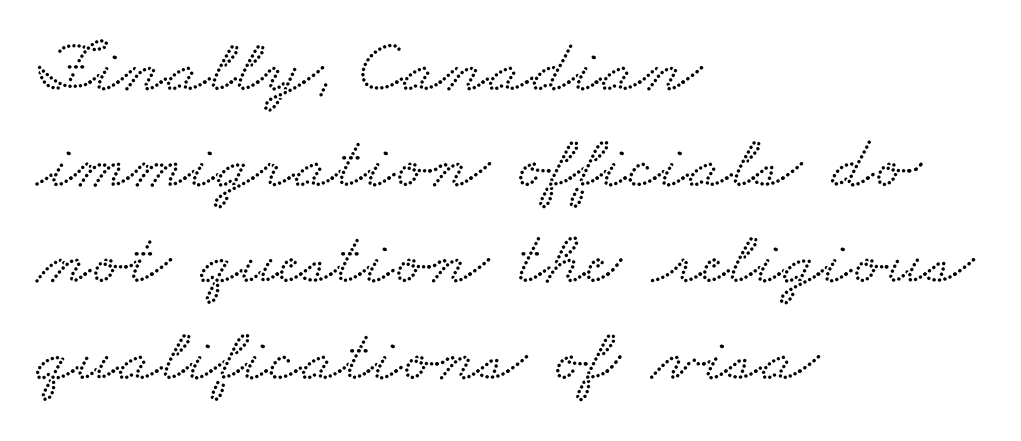
Q: Is the text underlined? A: No.
Q: How is the paragraph aligned? A: Left-aligned.
Q: Is the spacing between letters normal or unusually wide? A: Normal.
Q: Is the spacing between lines tight, normal or loose? A: Normal.
Q: Width (condensed, normal, or wide)? A: Wide.
Q: Stroke contrast? A: Low.
Q: x-height? A: Small.
Q: Monospaced? A: No.
